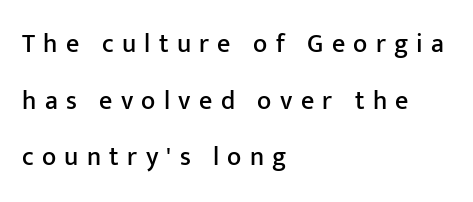
Q: Is the text italic (slanted)? A: No, it is upright.
Q: Is the text underlined? A: No.
Q: How is the paragraph aligned? A: Left-aligned.
Q: Is the spacing between letters normal or unusually wide? A: Unusually wide.
Q: Is the spacing between lines tight, normal or loose? A: Loose.
